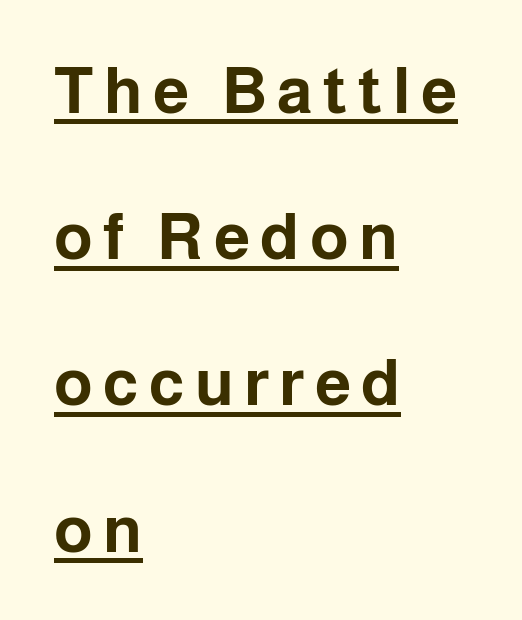
Compared with a centered layout, this one pins lines to the left instead. Whoever set this chose breathing room over compactness in the vertical rhythm. Strokes here are thick enough to call this a true bold. Is this a fixed-width face? No — the glyphs have proportional, varying widths.
